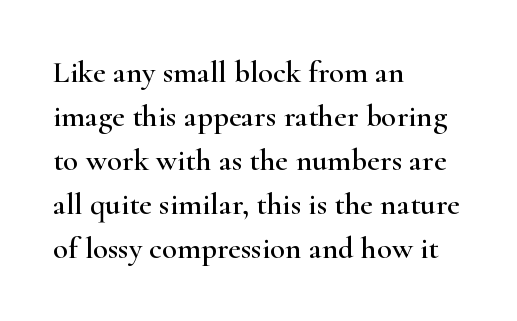
Q: Is the text italic (slanted)? A: No, it is upright.
Q: Is the typeface a serif or a sans-serif typeface? A: Serif.
Q: Is the text underlined? A: No.
Q: How is the paragraph aligned? A: Left-aligned.
Q: Is the spacing between letters normal or unusually wide? A: Normal.
Q: Is the spacing between lines tight, normal or loose? A: Normal.
Q: Width (condensed, normal, or wide)? A: Wide.
Q: Stroke contrast? A: High.
Q: x-height? A: Small.
Q: Monospaced? A: No.
